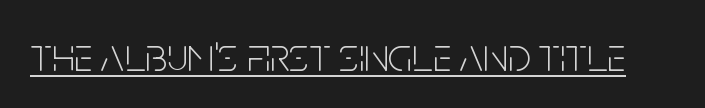
Q: Is the text bold? A: No.
Q: Is the text italic (slanted)? A: No, it is upright.
Q: Is the typeface a serif or a sans-serif typeface? A: Sans-serif.
Q: Is the text underlined? A: Yes.
Q: Is the spacing between letters normal or unusually wide? A: Normal.
Q: Width (condensed, normal, or wide)? A: Condensed.
Q: Stroke contrast? A: Low.
Q: x-height? A: Large.
Q: Monospaced? A: No.
